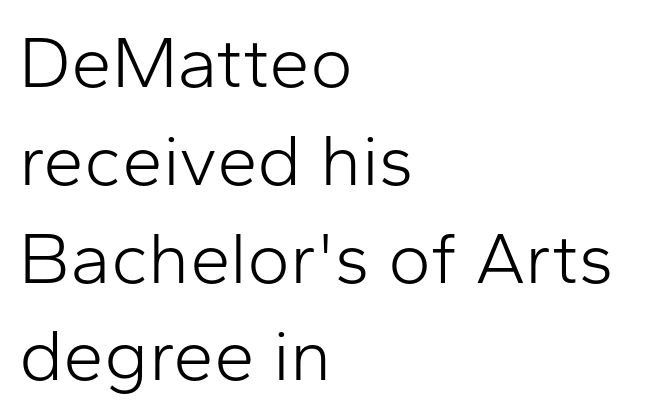
Every row of glyphs begins at an identical x-position on the left. In terms of letterspacing, this is plain default setting. Type without underlining. Evenly set lines give the paragraph a standard silhouette.
